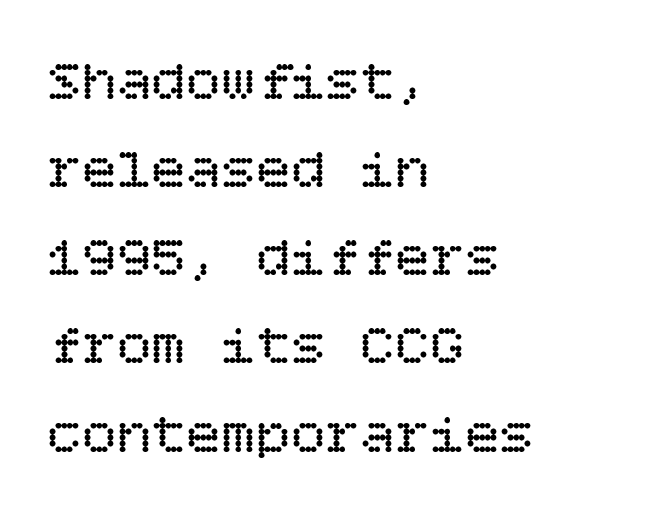
Q: Is the text bold? A: No.
Q: Is the text italic (slanted)? A: No, it is upright.
Q: Is the text underlined? A: No.
Q: How is the paragraph aligned? A: Left-aligned.
Q: Is the spacing between letters normal or unusually wide? A: Normal.
Q: Is the spacing between lines tight, normal or loose? A: Normal.
Q: Width (condensed, normal, or wide)? A: Normal.
Q: Stroke contrast? A: Low.
Q: x-height? A: Large.
